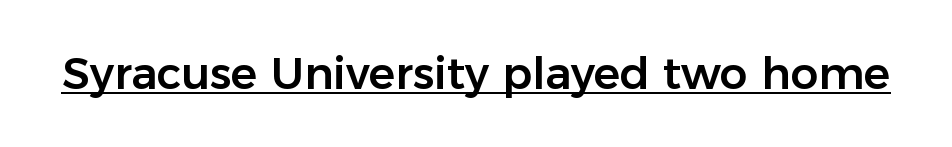
The image shows 44 px sans-serif type, upright; set normal letter spacing, underlined; low stroke contrast and a medium x-height.
